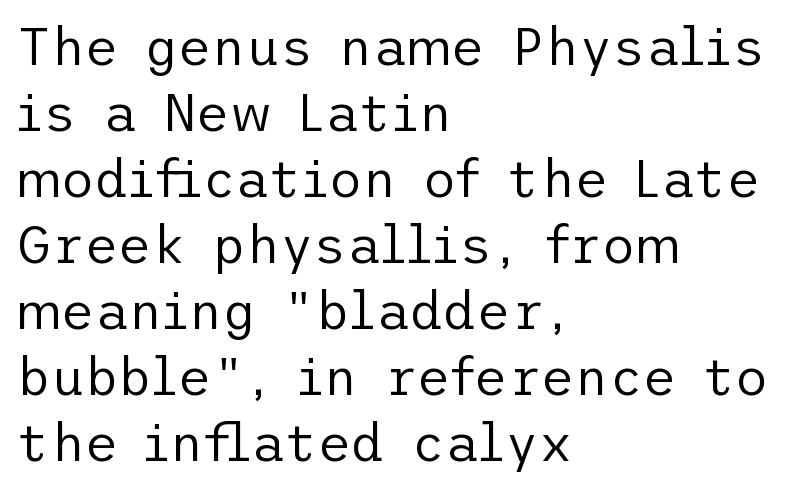
Q: Is the text bold? A: No.
Q: Is the text italic (slanted)? A: No, it is upright.
Q: Is the typeface a serif or a sans-serif typeface? A: Sans-serif.
Q: Is the text underlined? A: No.
Q: How is the paragraph aligned? A: Left-aligned.
Q: Is the spacing between letters normal or unusually wide? A: Normal.
Q: Is the spacing between lines tight, normal or loose? A: Normal.
Q: Width (condensed, normal, or wide)? A: Normal.
Q: Stroke contrast? A: Low.
Q: x-height? A: Medium.
